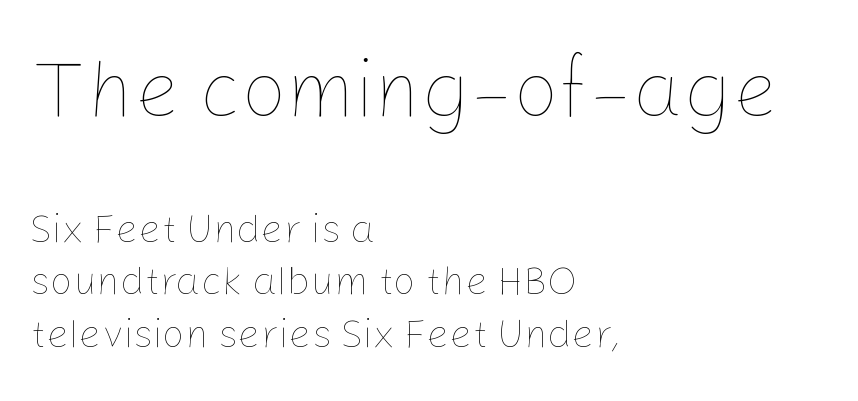
The image shows 80 px thin type, upright; set left-aligned, normal line spacing (1.31x), normal letter spacing, not underlined; the first (top) block is 2.0x larger; low stroke contrast and a medium x-height.
